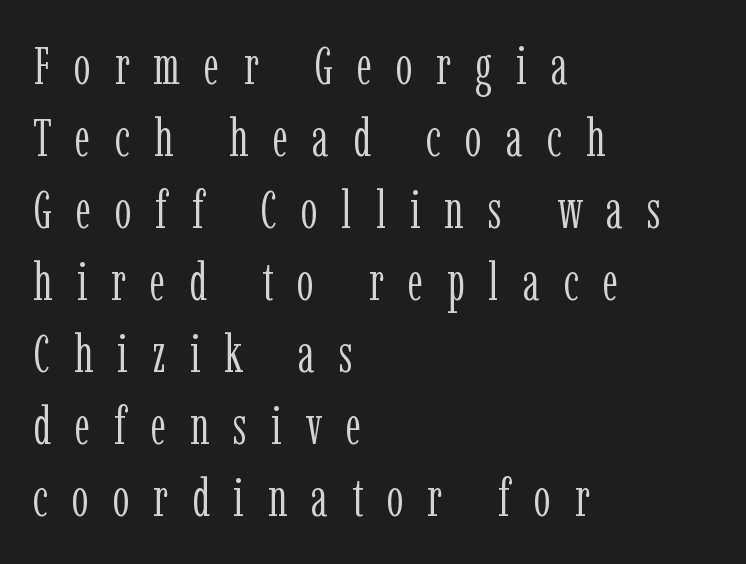
Character widths vary here, with narrow letters taking less room than wide ones. Which margin do the lines hug? The left one — the right edge is uneven. Compared with typical body copy, the letter spacing here is much looser. The space between consecutive lines is moderate. Each letter's strokes conclude with small projecting serifs. This is roman type, the default non-slanted kind.
